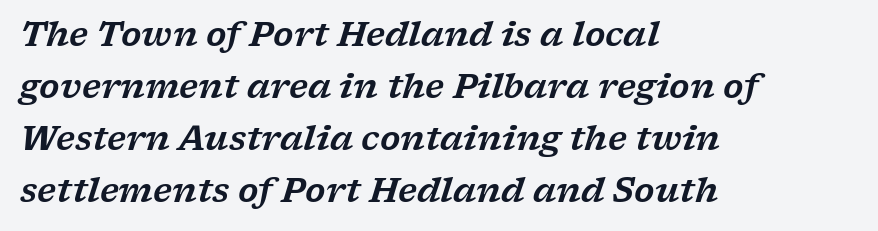
Q: Is the text italic (slanted)? A: Yes, it leans right by about 17 degrees.
Q: Is the typeface a serif or a sans-serif typeface? A: Serif.
Q: Is the text underlined? A: No.
Q: How is the paragraph aligned? A: Left-aligned.
Q: Is the spacing between letters normal or unusually wide? A: Normal.
Q: Is the spacing between lines tight, normal or loose? A: Normal.
Q: Width (condensed, normal, or wide)? A: Wide.
Q: Stroke contrast? A: Low.
Q: x-height? A: Medium.
Q: Monospaced? A: No.
